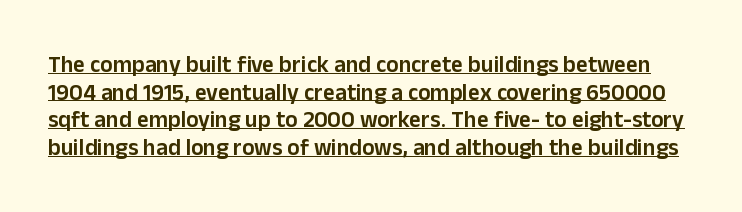
{"italic": "no", "bold": "semi", "underline": "yes", "line_spacing_ratio": 1.2, "letter_spacing": "normal", "letter_spacing_em": 0.0, "glyph_px": 23}
